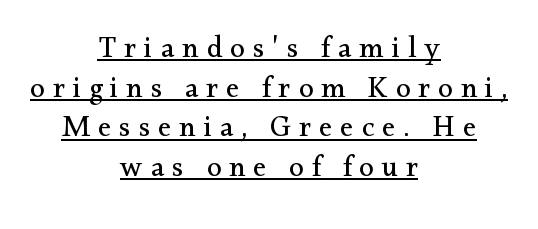
{"serif": "yes", "italic": "no", "bold": "no", "weight": "regular", "width": "normal", "stroke_contrast": "medium", "x_height": "small", "monospaced": "no", "underline": "yes", "align": "center", "line_spacing": "normal", "line_spacing_ratio": 1.32, "letter_spacing": "wide", "letter_spacing_em": 0.26, "glyph_px": 30}
